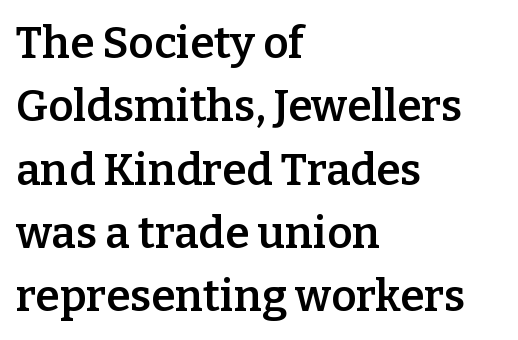
The image shows 44 px semibold serif type, upright; set left-aligned, normal line spacing (1.44x), normal letter spacing, not underlined; low stroke contrast and a medium x-height.
